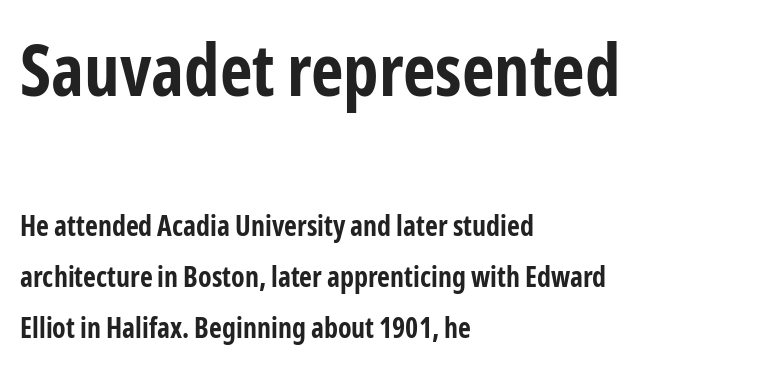
Q: Is the text bold? A: Yes.
Q: Is the text italic (slanted)? A: No, it is upright.
Q: Is the typeface a serif or a sans-serif typeface? A: Sans-serif.
Q: Is the text underlined? A: No.
Q: How is the paragraph aligned? A: Left-aligned.
Q: Is the spacing between letters normal or unusually wide? A: Normal.
Q: Which block of text is set in a larger size, the first (top) or the second (bottom)? A: The first (top) one.
Q: Width (condensed, normal, or wide)? A: Condensed.
Q: Stroke contrast? A: Low.
Q: x-height? A: Medium.
Q: Monospaced? A: No.
